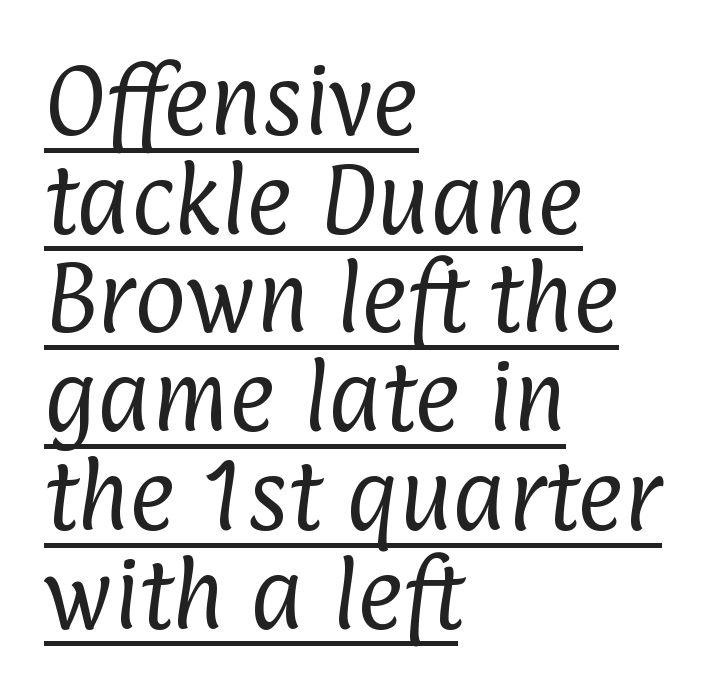
The image shows 79 px regular-weight, condensed sans-serif type; set left-aligned, normal line spacing (1.25x), normal letter spacing, underlined; low stroke contrast and a medium x-height.
